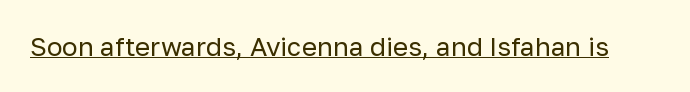
{"italic": "no", "bold": "no", "underline": "yes", "letter_spacing": "normal", "letter_spacing_em": 0.0, "glyph_px": 26}
